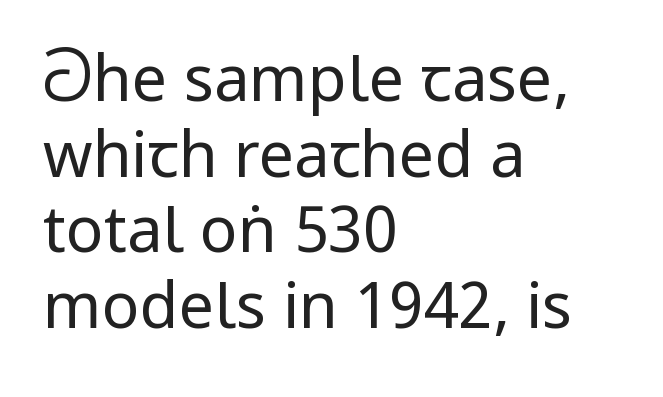
Each stroke keeps to a modest, everyday thickness or less. You can tell it's not italic because the verticals are truly vertical. Words appear dense and cohesive because spacing is normal. This rendering employs a face without finishing strokes, i.e., a sans-serif. Check the space under the baseline: it is left empty. The lines are quadded left.
